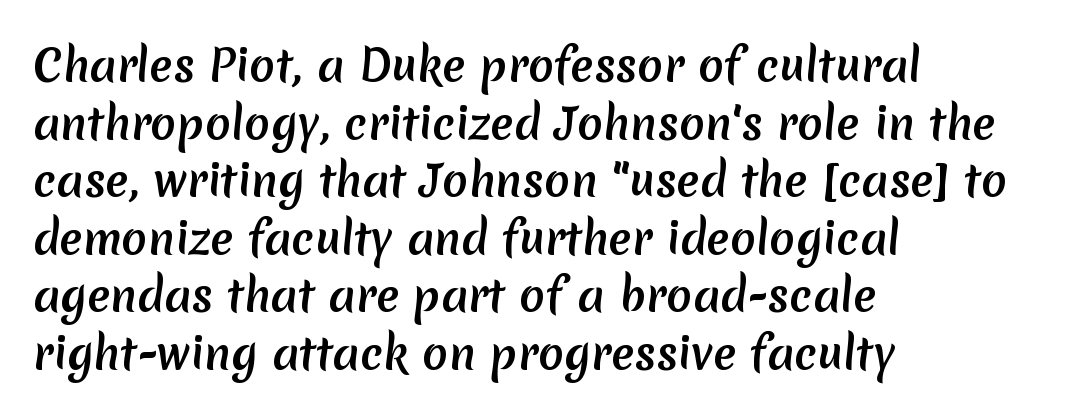
Compared with typical body copy, the letter spacing here is the same. Do the characters align in a grid? No, the font is proportional. The glyphs have the mass of a bold cut. In terms of leading, this rendering sits right in the middle. Lines of text with bare space underneath. Are there feet on the stems? There aren't — it's a sans.
